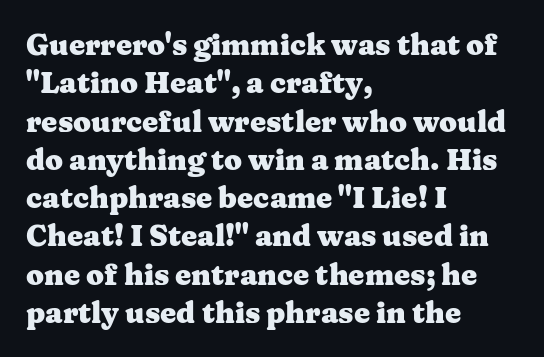
{"serif": "yes", "italic": "no", "bold": "yes", "weight": "heavy", "width": "wide", "stroke_contrast": "medium", "x_height": "medium", "monospaced": "no", "underline": "no", "align": "left", "line_spacing": "normal", "line_spacing_ratio": 1.32, "letter_spacing": "normal", "letter_spacing_em": 0.0, "glyph_px": 29}
